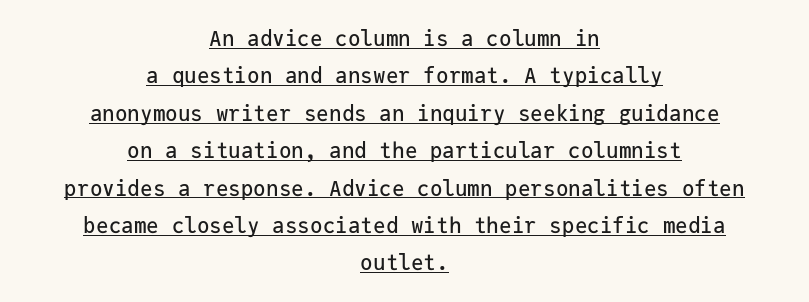
Leftover space on each line is divided equally before and after the words. This is the regular roman posture of the typeface. Does extra space separate the letters? No, they use regular spacing. The rendered words wear a rule along their underside.
